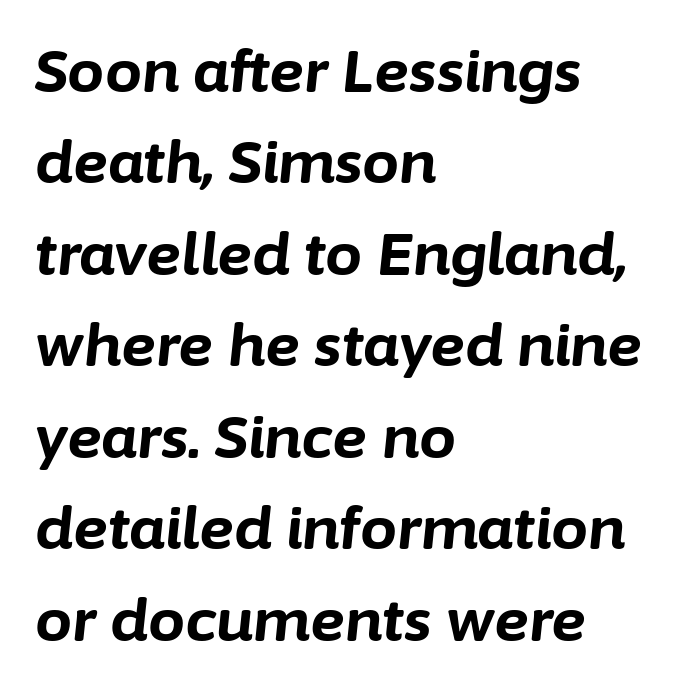
{"italic": "yes", "lean": "right", "slant_degrees": 6, "bold": "yes", "weight": "bold", "width": "normal", "stroke_contrast": "low", "x_height": "medium", "monospaced": "no", "underline": "no", "align": "left", "line_spacing": "normal", "line_spacing_ratio": 1.55, "letter_spacing": "normal", "letter_spacing_em": 0.0, "glyph_px": 59}
